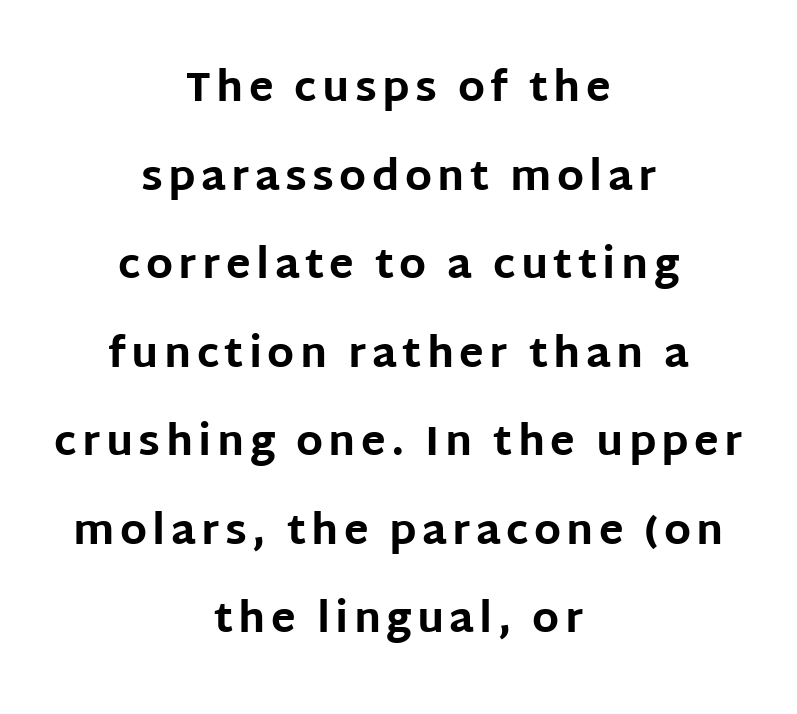
{"serif": "no", "italic": "no", "bold": "yes", "weight": "bold", "width": "normal", "stroke_contrast": "low", "x_height": "large", "monospaced": "no", "underline": "no", "align": "center", "line_spacing": "loose", "line_spacing_ratio": 2.16, "glyph_px": 41}
